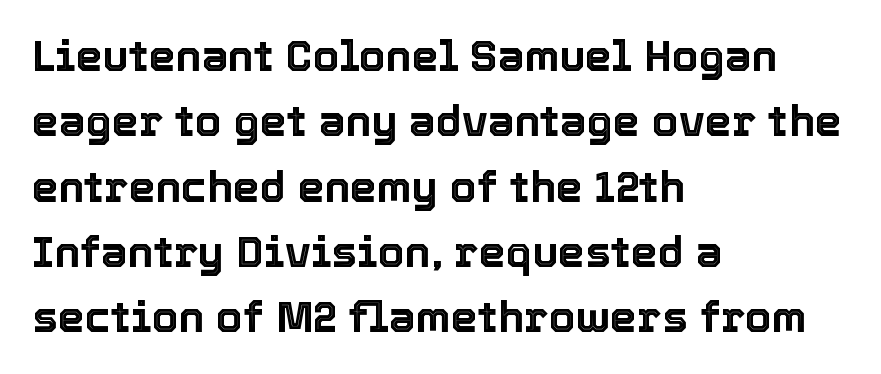
The image shows 43 px text type, upright; set left-aligned, normal line spacing (1.52x), normal letter spacing, not underlined; a medium x-height.
